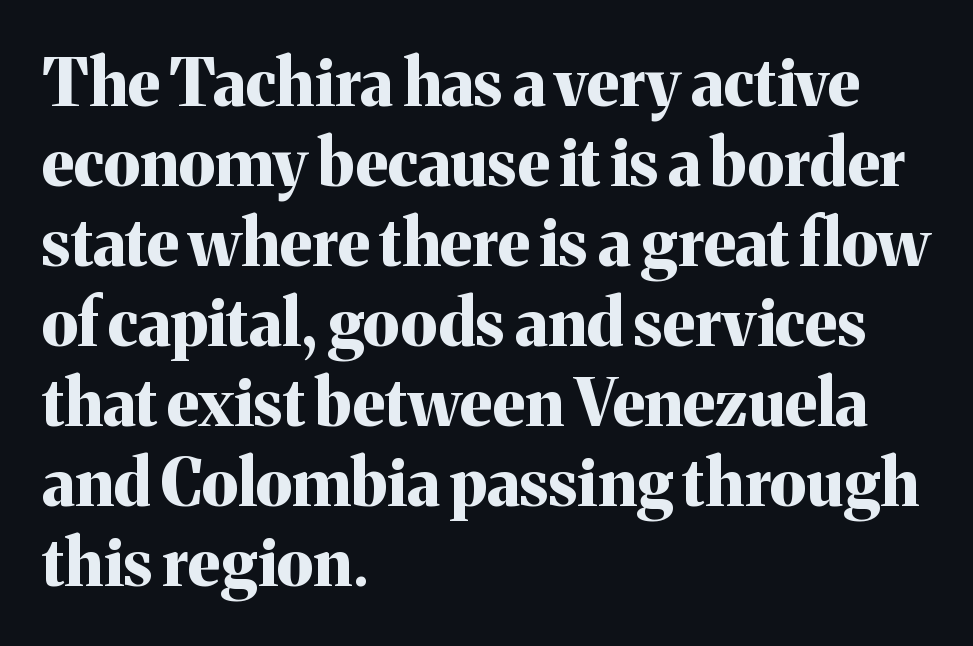
Q: Is the text bold? A: Yes.
Q: Is the text italic (slanted)? A: No, it is upright.
Q: Is the typeface a serif or a sans-serif typeface? A: Serif.
Q: Is the text underlined? A: No.
Q: How is the paragraph aligned? A: Left-aligned.
Q: Is the spacing between letters normal or unusually wide? A: Normal.
Q: Width (condensed, normal, or wide)? A: Normal.
Q: Stroke contrast? A: Medium.
Q: x-height? A: Medium.
Q: Monospaced? A: No.
